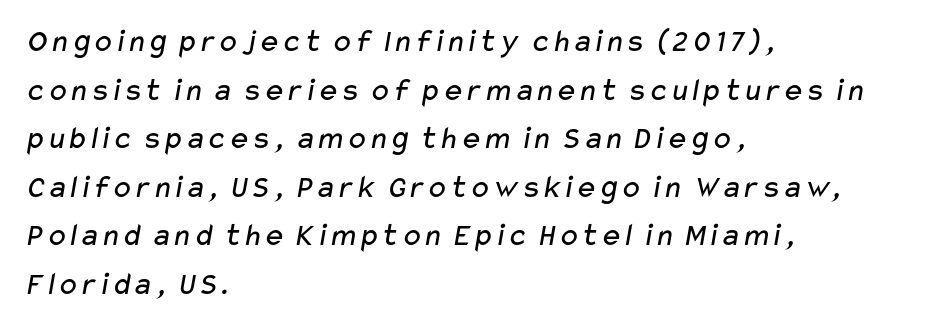
Q: Is the text bold? A: No.
Q: Is the typeface a serif or a sans-serif typeface? A: Sans-serif.
Q: Is the text underlined? A: No.
Q: How is the paragraph aligned? A: Left-aligned.
Q: Is the spacing between letters normal or unusually wide? A: Normal.
Q: Is the spacing between lines tight, normal or loose? A: Normal.
Q: Width (condensed, normal, or wide)? A: Wide.
Q: Stroke contrast? A: Low.
Q: x-height? A: Medium.
Q: Monospaced? A: No.
